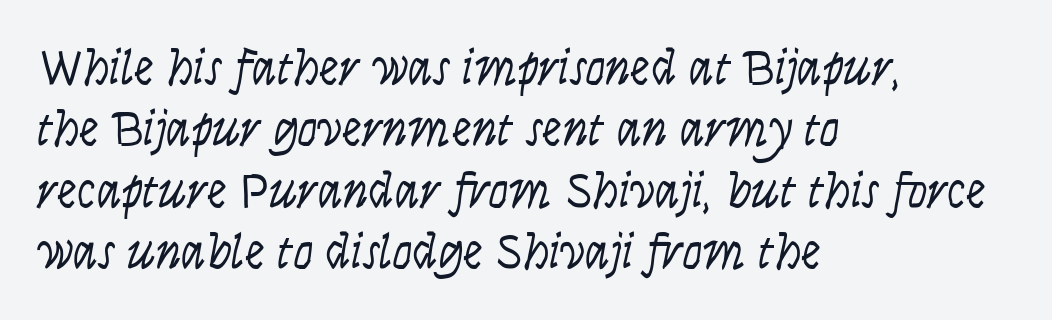
Q: Is the text bold? A: No.
Q: Is the text italic (slanted)? A: Yes, it leans right by about 9 degrees.
Q: Is the text underlined? A: No.
Q: How is the paragraph aligned? A: Left-aligned.
Q: Is the spacing between letters normal or unusually wide? A: Normal.
Q: Width (condensed, normal, or wide)? A: Condensed.
Q: Stroke contrast? A: Low.
Q: x-height? A: Large.
Q: Monospaced? A: No.
